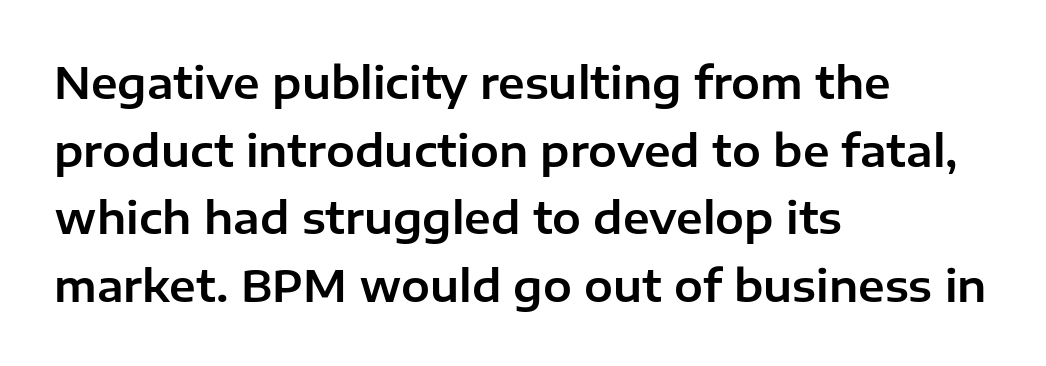
The image shows 43 px sans-serif type, upright; set left-aligned, normal line spacing (1.57x), normal letter spacing, not underlined; low stroke contrast and a medium x-height.
